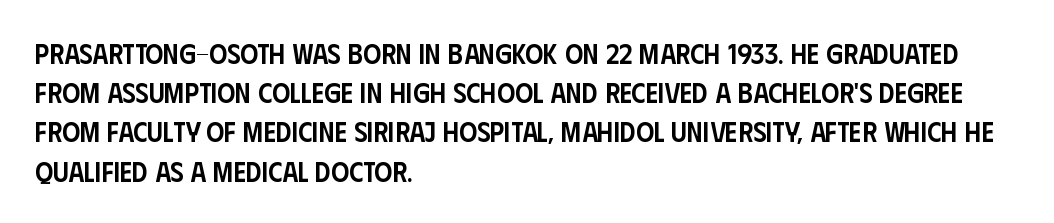
In terms of letterform style, serifs are entirely absent. The ragged edge is on the right, which tells us the setting is flush left. Caption: semibold face, moderately heavy strokes. The face used here is proportionally spaced, like ordinary book or web type. No extra tracking has been applied to these lines. The specimen omits any rule beneath the text block's lines.
